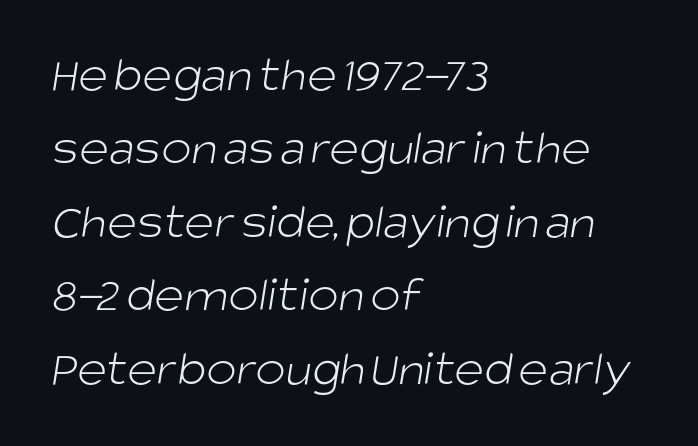
Q: Is the text bold? A: No.
Q: Is the typeface a serif or a sans-serif typeface? A: Sans-serif.
Q: Is the text underlined? A: No.
Q: How is the paragraph aligned? A: Left-aligned.
Q: Is the spacing between letters normal or unusually wide? A: Normal.
Q: Is the spacing between lines tight, normal or loose? A: Normal.
Q: Width (condensed, normal, or wide)? A: Normal.
Q: Stroke contrast? A: Low.
Q: x-height? A: Large.
Q: Monospaced? A: No.
